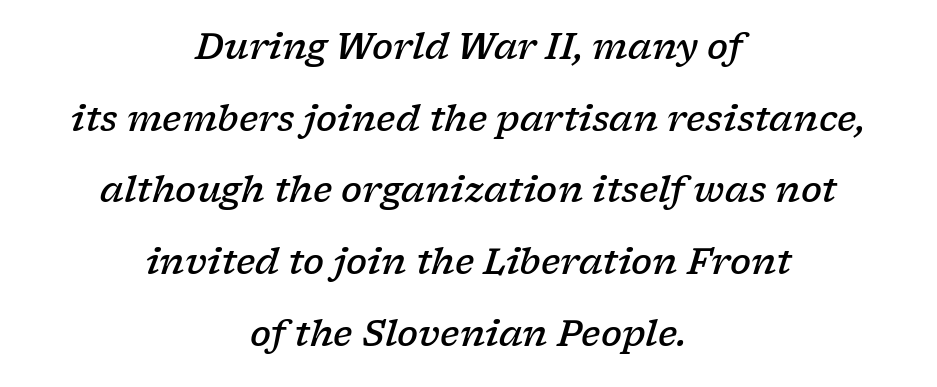
Compared with ordinary roman type, these characters are visibly tilted. The passage shown has conventional tracking throughout. The characters display serif detailing at their extremities. This is moderately heavy type, rendered in semibold.
